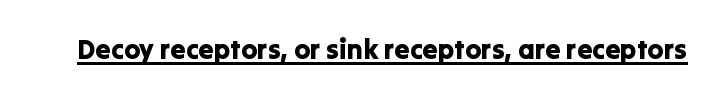
Q: Is the text italic (slanted)? A: No, it is upright.
Q: Is the text underlined? A: Yes.
Q: Is the spacing between letters normal or unusually wide? A: Normal.
